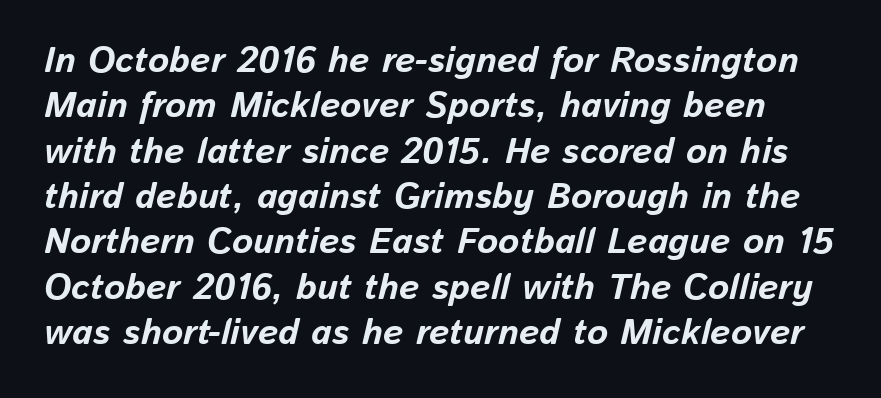
Q: Is the text bold? A: Yes.
Q: Is the text italic (slanted)? A: Yes, it leans right by about 13 degrees.
Q: Is the text underlined? A: No.
Q: Is the spacing between letters normal or unusually wide? A: Normal.
Q: Is the spacing between lines tight, normal or loose? A: Normal.
Q: Width (condensed, normal, or wide)? A: Normal.
Q: Stroke contrast? A: Low.
Q: x-height? A: Medium.
Q: Monospaced? A: No.
